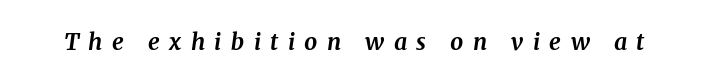
A typesetter would call this heavily tracked-out type. You'd pick this weight for a headline — it's a proper bold. The face used here has a pronounced slope to its letters. Unmarked baselines from the first word to the last.
